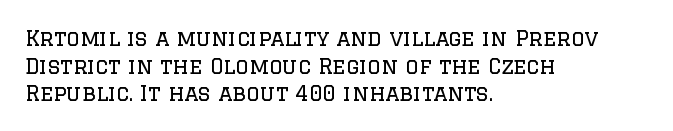
The image shows 21 px text type, upright; set left-aligned, normal line spacing (1.31x), normal letter spacing, not underlined.
